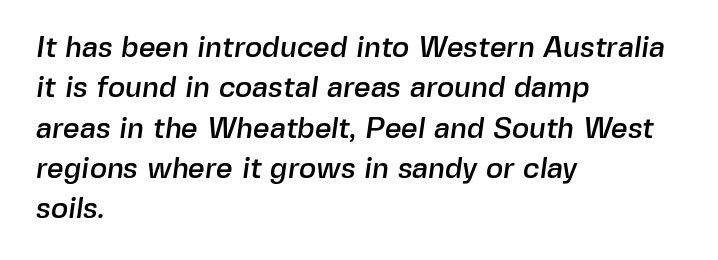
Q: Is the typeface a serif or a sans-serif typeface? A: Sans-serif.
Q: Is the text underlined? A: No.
Q: How is the paragraph aligned? A: Left-aligned.
Q: Is the spacing between letters normal or unusually wide? A: Normal.
Q: Is the spacing between lines tight, normal or loose? A: Normal.
Q: Width (condensed, normal, or wide)? A: Normal.
Q: x-height? A: Medium.
Q: Monospaced? A: No.
